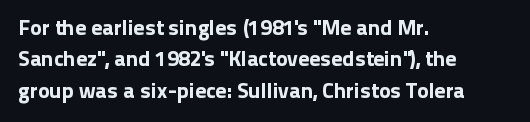
Quick note: underline off. Interline gaps are of average width in this sample. Notice how the stems are strictly vertical — no italics here. How are the letters spaced? Ordinarily, with no added tracking. The lines are quadded left.
